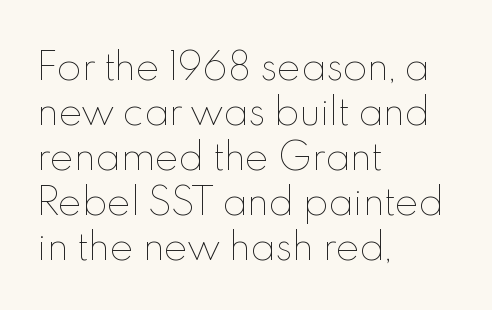
Q: Is the text bold? A: No.
Q: Is the text italic (slanted)? A: No, it is upright.
Q: Is the text underlined? A: No.
Q: How is the paragraph aligned? A: Left-aligned.
Q: Is the spacing between letters normal or unusually wide? A: Normal.
Q: Is the spacing between lines tight, normal or loose? A: Normal.
Q: Width (condensed, normal, or wide)? A: Normal.
Q: x-height? A: Small.
Q: Monospaced? A: No.
